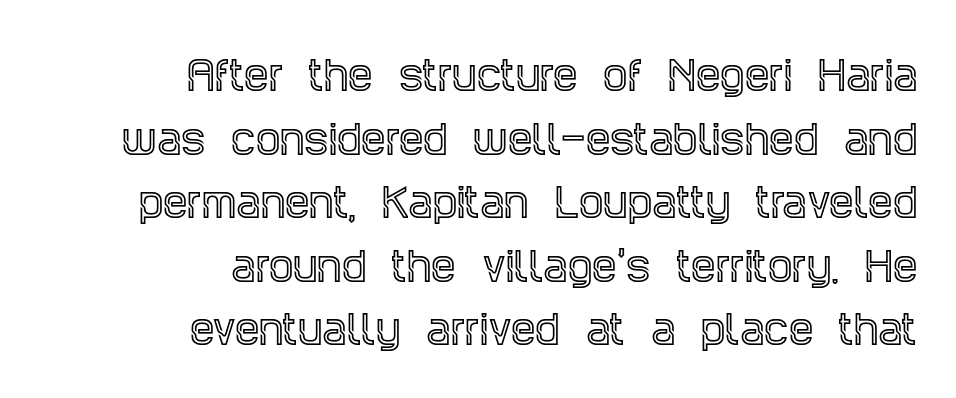
Letter spacing: default. Layout note: lines flush right. Clear beneath every line of the passage. Do the characters align in a grid? No, the font is proportional. This sample uses a serif face. Posture: vertical.
